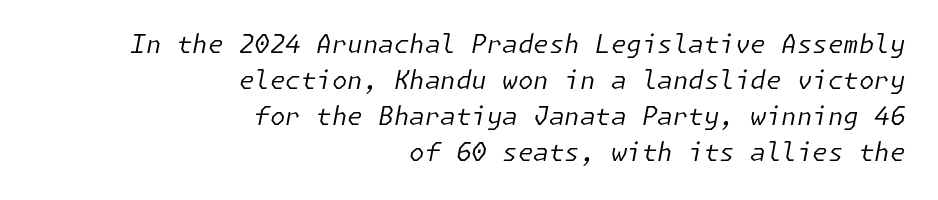
Every character sits at an angle, as italics do. The gaps between neighbouring characters are ordinary and unremarkable. Any mark beneath the type? The region is blank. The letters look calm and open, with moderate or lighter stems. What's the leading like? Ordinary, nothing unusual.
